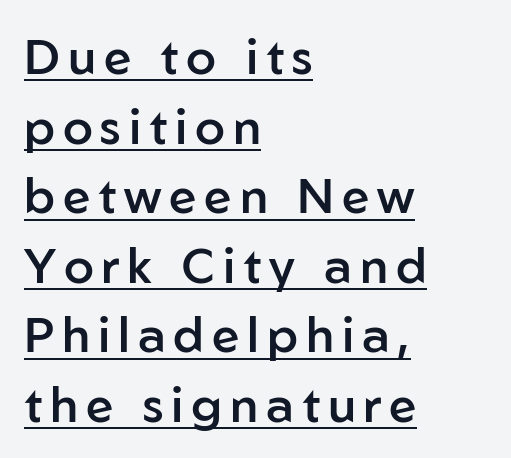
{"serif": "no", "italic": "no", "bold": "semi", "weight": "semibold", "width": "normal", "stroke_contrast": "low", "x_height": "medium", "monospaced": "no", "underline": "yes", "align": "left", "line_spacing": "normal", "line_spacing_ratio": 1.42, "glyph_px": 49}
